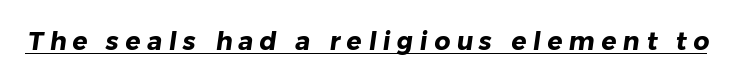
{"bold": "yes", "underline": "yes", "letter_spacing": "wide", "letter_spacing_em": 0.26, "glyph_px": 25}
